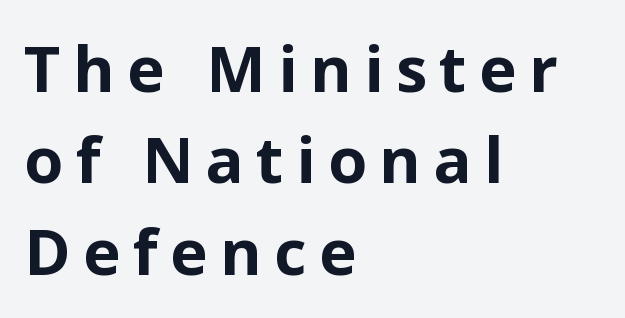
Q: Is the text bold? A: Yes.
Q: Is the text italic (slanted)? A: No, it is upright.
Q: Is the typeface a serif or a sans-serif typeface? A: Sans-serif.
Q: Is the text underlined? A: No.
Q: How is the paragraph aligned? A: Left-aligned.
Q: Is the spacing between letters normal or unusually wide? A: Unusually wide.
Q: Is the spacing between lines tight, normal or loose? A: Normal.
Q: Width (condensed, normal, or wide)? A: Normal.
Q: Stroke contrast? A: Low.
Q: x-height? A: Medium.
Q: Monospaced? A: No.
